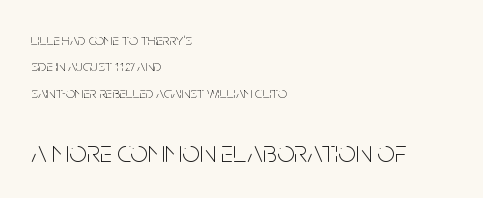
What's the leading like? Ordinary, nothing unusual. The text was rendered using a sans face with plain stroke endings. The ragged edge is on the right, which tells us the setting is flush left. Letters have the restrained weight of plain body copy at most. The rendering uses natural spacing where letterforms have individual widths.
